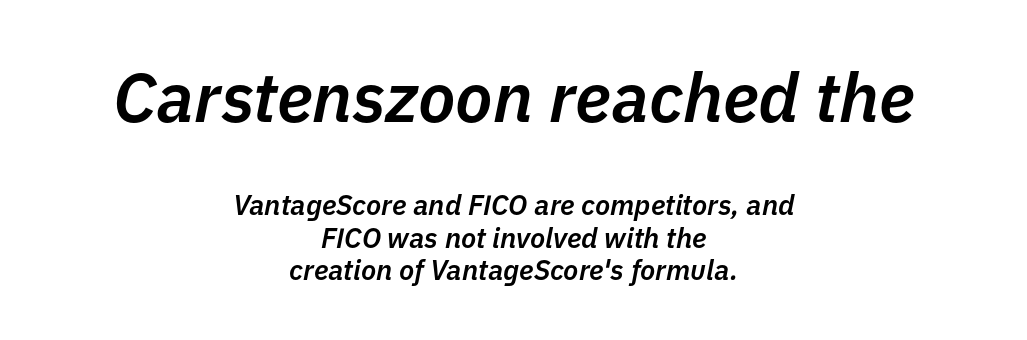
{"italic": "yes", "lean": "right", "slant_degrees": 11, "bold": "semi", "weight": "semibold", "width": "normal", "stroke_contrast": "low", "x_height": "medium", "monospaced": "no", "underline": "no", "align": "center", "line_spacing_ratio": 1.16, "letter_spacing": "normal", "letter_spacing_em": 0.0, "larger_block": "first", "size_ratio": 2.46, "glyph_px": 69}
